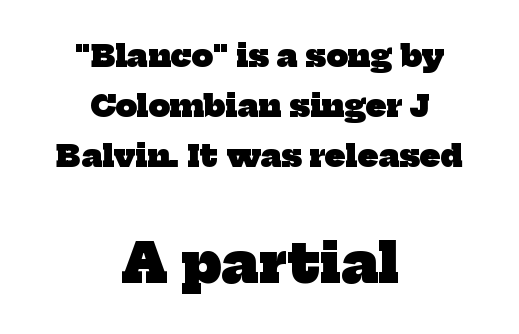
The image shows 53 px heavy serif type; set centered, normal line spacing (1.67x), normal letter spacing, not underlined; the second (bottom) block is 1.77x larger; low stroke contrast and a medium x-height.
